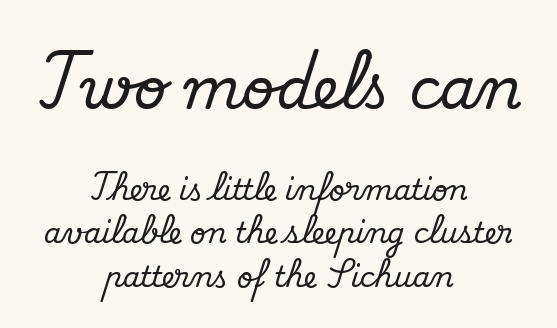
{"serif": "yes", "width": "normal", "stroke_contrast": "medium", "x_height": "small", "monospaced": "no", "underline": "no", "align": "center", "line_spacing": "normal", "line_spacing_ratio": 1.55, "letter_spacing": "normal", "letter_spacing_em": 0.0, "larger_block": "first", "size_ratio": 2.04, "glyph_px": 57}
